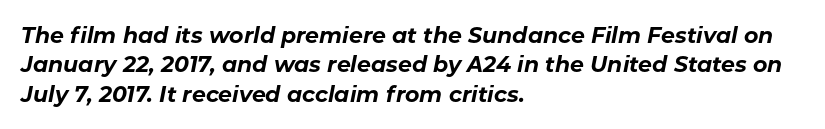
If you measured baseline to baseline, you'd find a middling distance. Looking at the ascenders, they clearly lean. The rendering keeps characters at their native spacing. Words float on clear page, feet unadorned. Typographic density is high because the face is bold. The rag falls on the right side of this text block.
